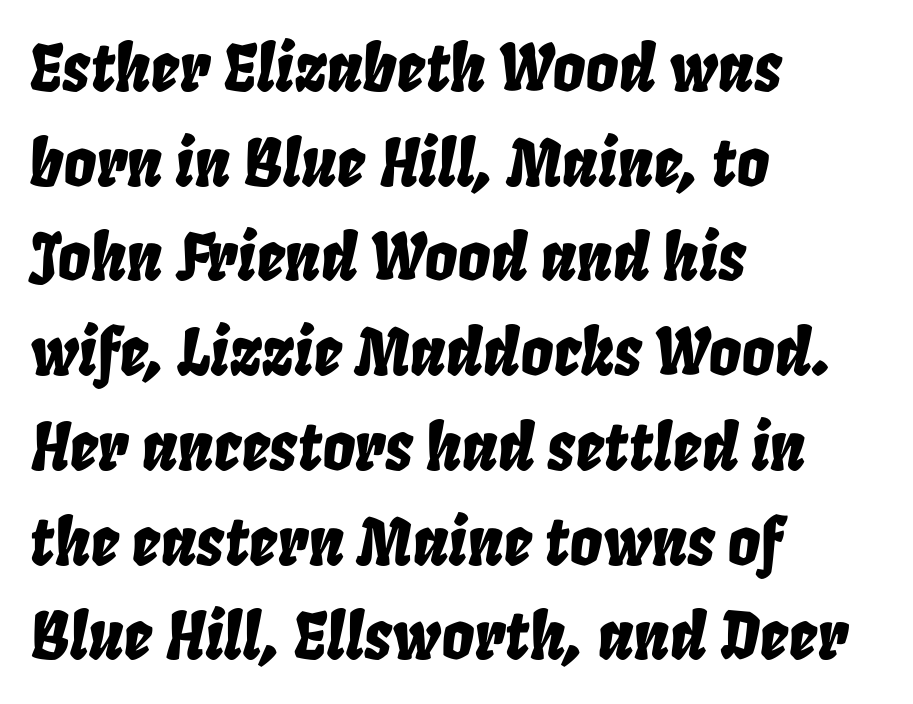
The image shows 64 px condensed type, italic (leaning right); set left-aligned, normal line spacing (1.48x), normal letter spacing, not underlined; low stroke contrast and a large x-height.
